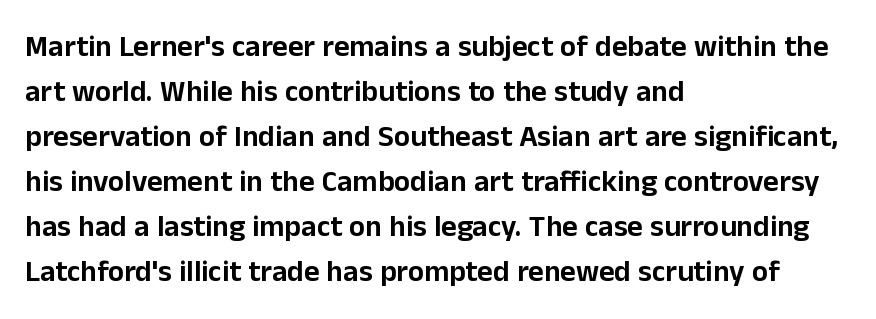
The image shows 30 px sans-serif type, upright; set left-aligned, normal line spacing (1.5x), normal letter spacing, not underlined; low stroke contrast and a medium x-height.
